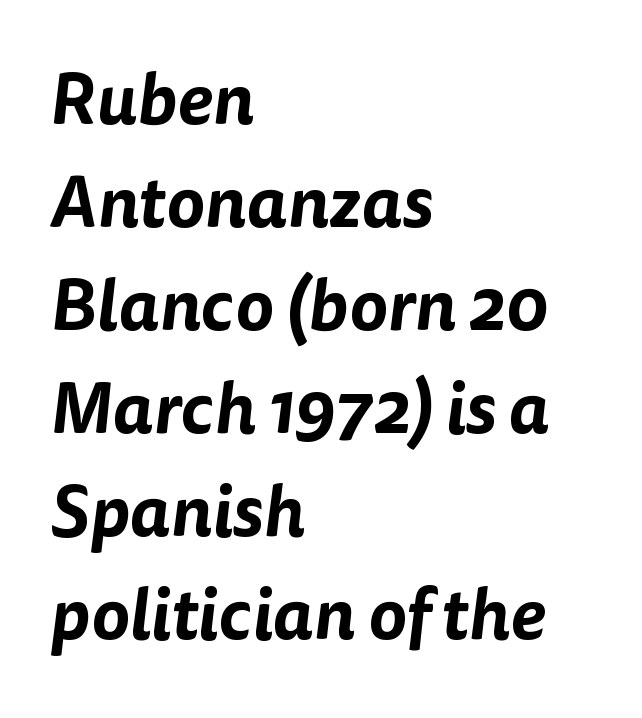
Observe the absence of serifs on each vertical stroke in this sample. Reading down the column, the eye jumps a familiar distance to each next line. The passage shown is typed in a proportional face where columns would drift. Compared with typical body copy, the letter spacing here is the same. The baseline area is clear. Alignment: flush left.
